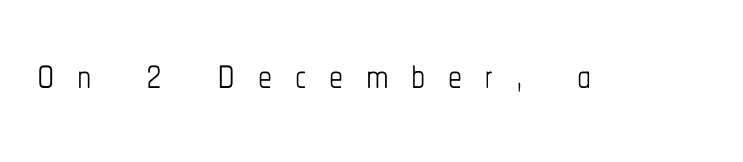
{"italic": "no", "bold": "no", "weight": "thin", "width": "condensed", "stroke_contrast": "low", "x_height": "medium", "monospaced": "no", "underline": "no", "letter_spacing": "wide", "letter_spacing_em": 0.4, "glyph_px": 56}
